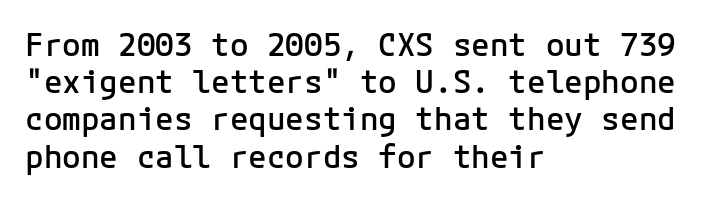
The image shows 31 px semibold sans-serif type, upright, monospaced; set left-aligned, line spacing 1.2x, normal letter spacing, not underlined; low stroke contrast and a medium x-height.
